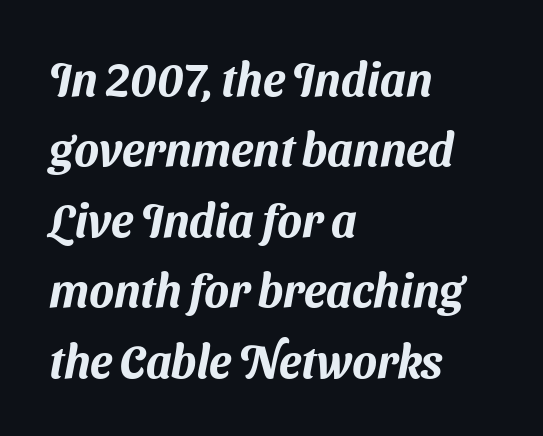
Think of a printed novel: that variable character pitch is what you see here. These lines sit exactly where default settings would place them. Note: no serifs on the glyphs. Students, note that the glyphs here touch the page at normal intervals. Nobody drew a line under any word here.
